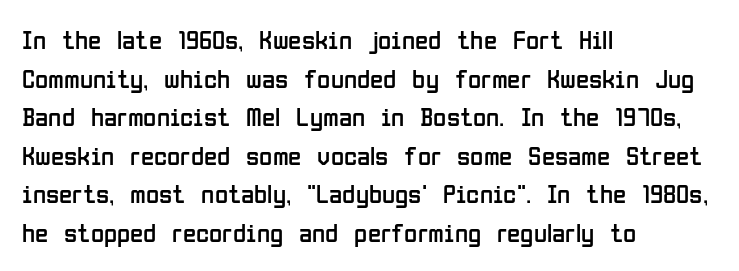
Q: Is the text bold? A: No.
Q: Is the text italic (slanted)? A: No, it is upright.
Q: Is the text underlined? A: No.
Q: How is the paragraph aligned? A: Left-aligned.
Q: Is the spacing between letters normal or unusually wide? A: Normal.
Q: Is the spacing between lines tight, normal or loose? A: Normal.
